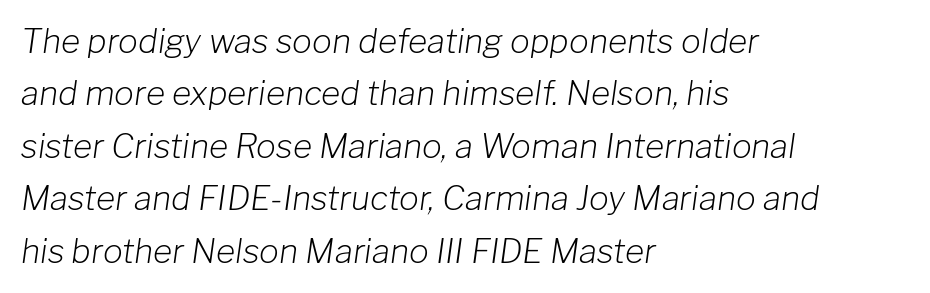
Q: Is the text bold? A: No.
Q: Is the text italic (slanted)? A: Yes, it leans right by about 8 degrees.
Q: Is the text underlined? A: No.
Q: How is the paragraph aligned? A: Left-aligned.
Q: Is the spacing between letters normal or unusually wide? A: Normal.
Q: Is the spacing between lines tight, normal or loose? A: Normal.
Q: Width (condensed, normal, or wide)? A: Normal.
Q: Stroke contrast? A: Low.
Q: x-height? A: Medium.
Q: Monospaced? A: No.
